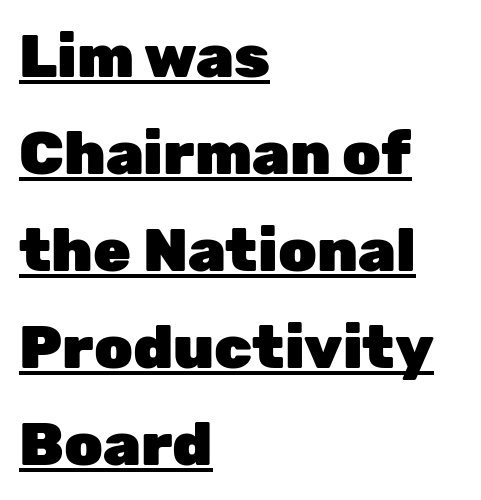
Q: Is the text bold? A: Yes.
Q: Is the text italic (slanted)? A: No, it is upright.
Q: Is the typeface a serif or a sans-serif typeface? A: Sans-serif.
Q: Is the text underlined? A: Yes.
Q: How is the paragraph aligned? A: Left-aligned.
Q: Is the spacing between letters normal or unusually wide? A: Normal.
Q: Is the spacing between lines tight, normal or loose? A: Normal.
Q: Width (condensed, normal, or wide)? A: Normal.
Q: Stroke contrast? A: Low.
Q: x-height? A: Medium.
Q: Monospaced? A: No.
